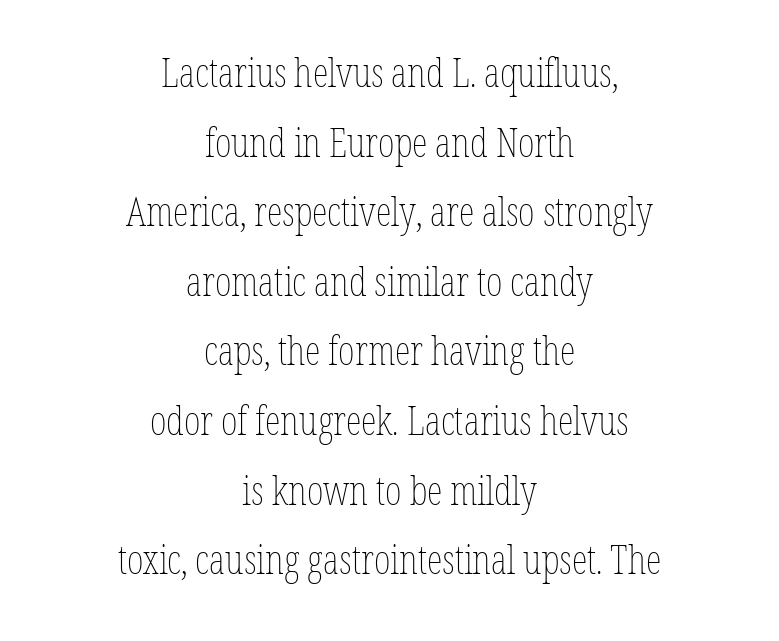
Q: Is the text bold? A: No.
Q: Is the text italic (slanted)? A: No, it is upright.
Q: Is the text underlined? A: No.
Q: How is the paragraph aligned? A: Centered.
Q: Is the spacing between letters normal or unusually wide? A: Normal.
Q: Width (condensed, normal, or wide)? A: Condensed.
Q: Stroke contrast? A: Low.
Q: x-height? A: Medium.
Q: Monospaced? A: No.
